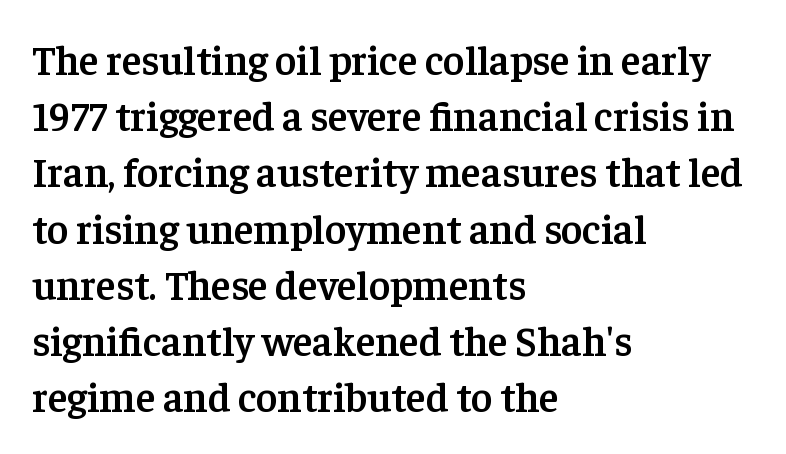
Q: Is the text bold? A: Semi-bold.
Q: Is the text italic (slanted)? A: No, it is upright.
Q: Is the typeface a serif or a sans-serif typeface? A: Serif.
Q: Is the text underlined? A: No.
Q: How is the paragraph aligned? A: Left-aligned.
Q: Is the spacing between letters normal or unusually wide? A: Normal.
Q: Is the spacing between lines tight, normal or loose? A: Normal.
Q: Width (condensed, normal, or wide)? A: Normal.
Q: Stroke contrast? A: Low.
Q: x-height? A: Medium.
Q: Monospaced? A: No.
